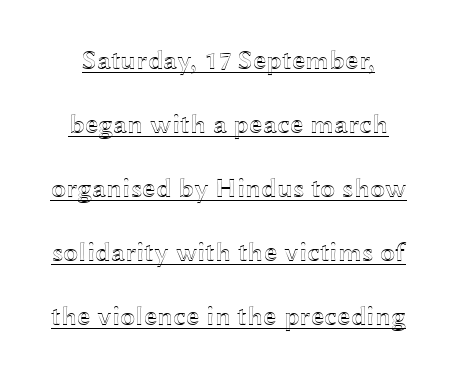
{"italic": "no", "underline": "yes", "line_spacing": "loose", "line_spacing_ratio": 2.37, "letter_spacing": "normal", "letter_spacing_em": 0.0, "glyph_px": 27}
